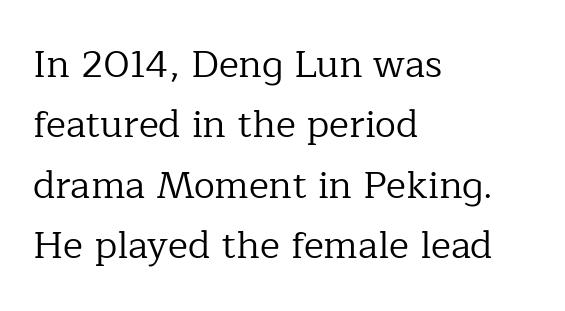
Q: Is the text bold? A: No.
Q: Is the text italic (slanted)? A: No, it is upright.
Q: Is the typeface a serif or a sans-serif typeface? A: Serif.
Q: Is the text underlined? A: No.
Q: How is the paragraph aligned? A: Left-aligned.
Q: Is the spacing between letters normal or unusually wide? A: Normal.
Q: Is the spacing between lines tight, normal or loose? A: Normal.
Q: Width (condensed, normal, or wide)? A: Normal.
Q: Stroke contrast? A: Low.
Q: x-height? A: Medium.
Q: Monospaced? A: No.
